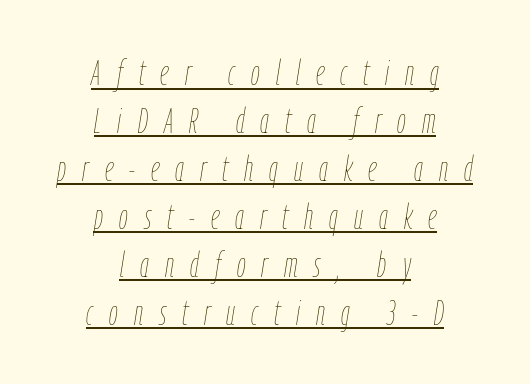
Here the glyphs are tracked loosely, breaking word shapes into spaced letters. The rendering uses the underline text-decoration. Evenly set lines give the paragraph a standard silhouette. Weight: not bold — regular or lighter.
